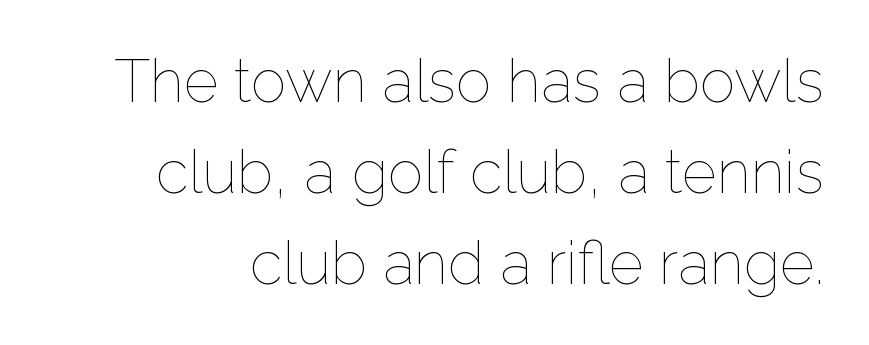
The image shows 60 px thin type, upright; set normal line spacing (1.52x), normal letter spacing, not underlined; low stroke contrast and a medium x-height.
